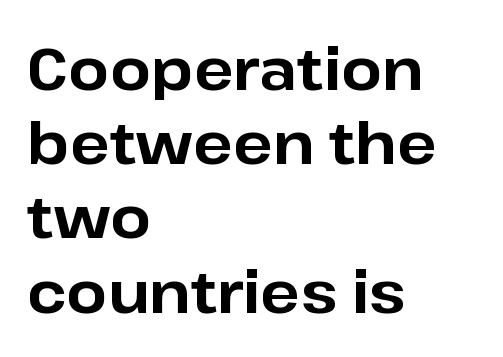
{"serif": "no", "italic": "no", "bold": "yes", "weight": "bold", "width": "normal", "stroke_contrast": "low", "x_height": "medium", "monospaced": "no", "underline": "no", "align": "left", "line_spacing": "normal", "line_spacing_ratio": 1.28, "letter_spacing": "normal", "letter_spacing_em": 0.0, "glyph_px": 58}
